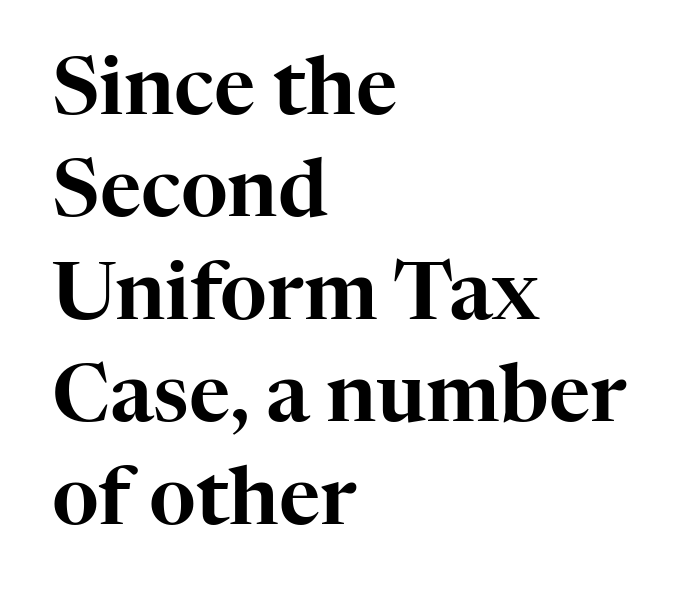
{"serif": "yes", "italic": "no", "width": "normal", "stroke_contrast": "high", "x_height": "medium", "monospaced": "no", "underline": "no", "align": "left", "line_spacing": "normal", "line_spacing_ratio": 1.28, "letter_spacing": "normal", "letter_spacing_em": 0.0, "glyph_px": 80}
